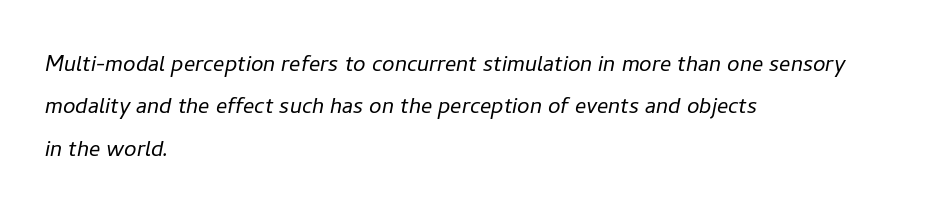
The image shows 28 px light type, italic (leaning right); set left-aligned, normal line spacing (1.51x), normal letter spacing, not underlined; low stroke contrast and a medium x-height.
